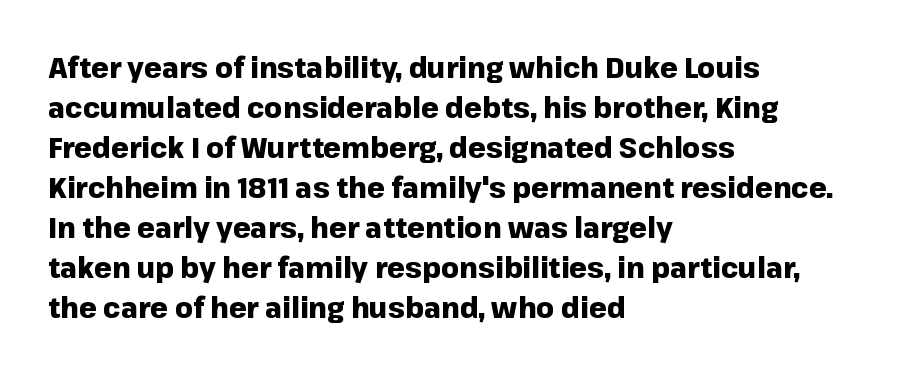
Vertical spacing — default. Regarding serifs, this sample does without them. The letterforms sit shoulder to shoulder at normal distance. Every letter is thick-stroked: bold, no question. In CSS terms this would be text-align: left. The space beneath each line is pristine and unruled.
